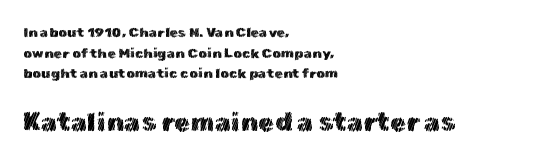
Q: Is the text italic (slanted)? A: No, it is upright.
Q: Is the text underlined? A: No.
Q: How is the paragraph aligned? A: Left-aligned.
Q: Is the spacing between letters normal or unusually wide? A: Normal.
Q: Is the spacing between lines tight, normal or loose? A: Normal.
Q: Which block of text is set in a larger size, the first (top) or the second (bottom)? A: The second (bottom) one.
